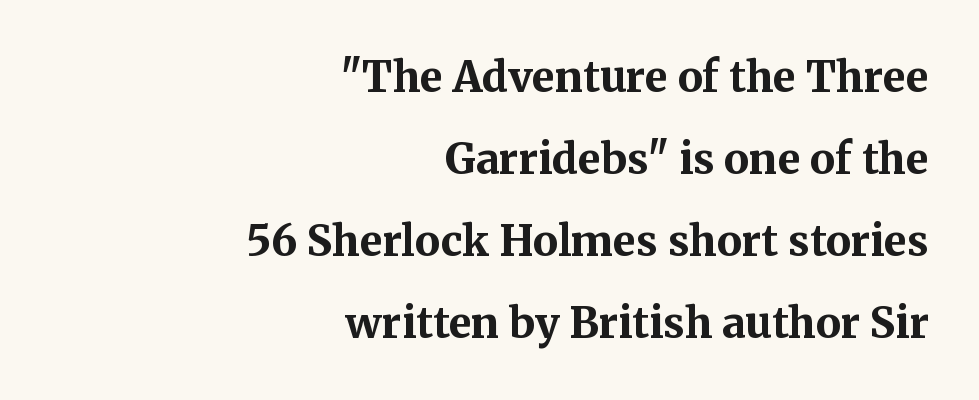
The image shows 42 px bold serif type, upright; set right-aligned, loose line spacing (1.95x), normal letter spacing, not underlined; medium stroke contrast and a medium x-height.
